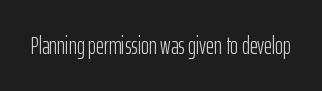
The image shows 24 px text type, upright; set normal letter spacing, not underlined.
